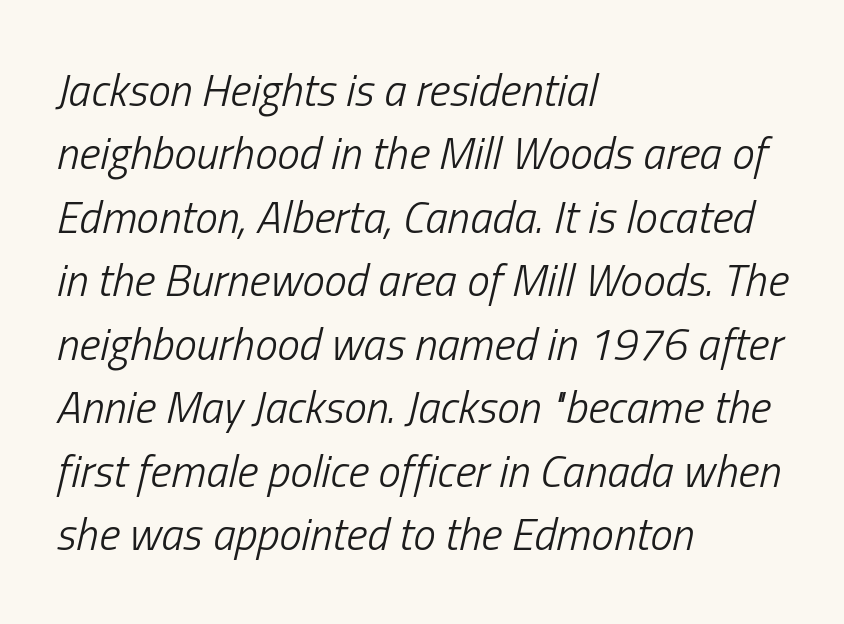
{"italic": "yes", "lean": "right", "slant_degrees": 13, "bold": "no", "weight": "light", "width": "condensed", "stroke_contrast": "low", "x_height": "medium", "monospaced": "no", "underline": "no", "align": "left", "line_spacing": "normal", "line_spacing_ratio": 1.41, "letter_spacing": "normal", "letter_spacing_em": 0.0, "glyph_px": 45}
